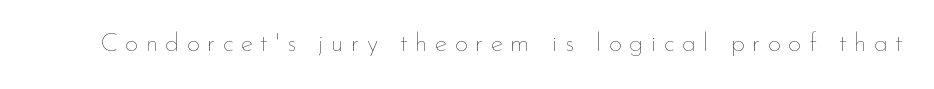
Q: Is the text bold? A: No.
Q: Is the text italic (slanted)? A: No, it is upright.
Q: Is the text underlined? A: No.
Q: Is the spacing between letters normal or unusually wide? A: Unusually wide.
